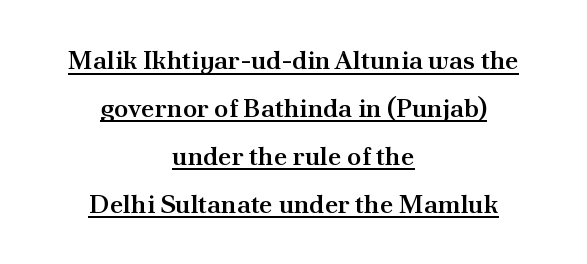
The gaps between neighbouring characters are ordinary and unremarkable. Heft: intermediate — a semibold. Compared with a flush-left layout, this one balances lines on the center instead. The lettering holds an erect, upright posture throughout. This sample carries an underscore along the baseline area.
